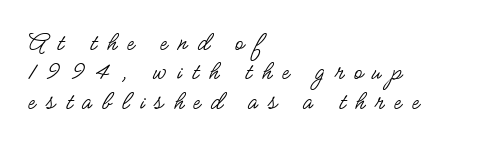
The image shows 27 px text type; set left-aligned, tight line spacing (1.09x), unusually wide letter spacing (+0.38 em), not underlined.
